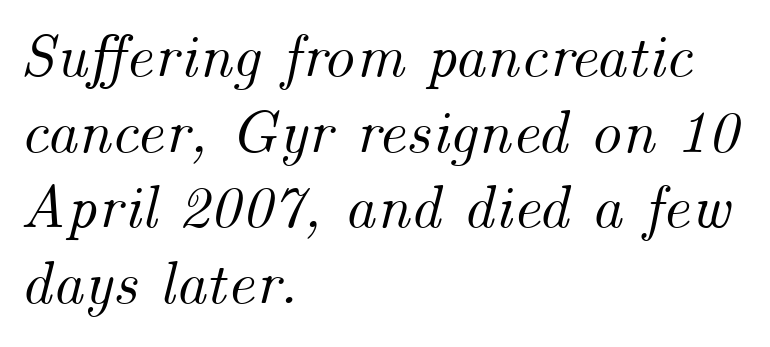
The image shows 61 px text type, italic (leaning right); set left-aligned, line spacing 1.24x, normal letter spacing, not underlined; medium stroke contrast and a small x-height.
